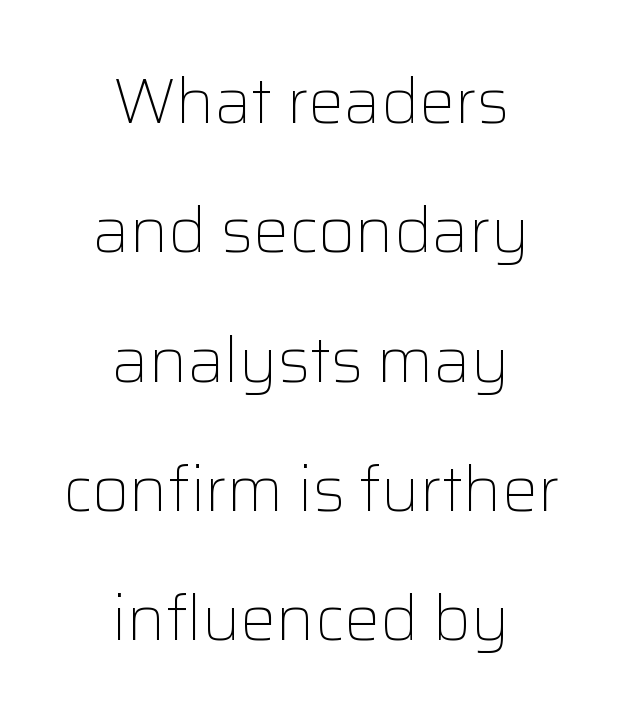
Q: Is the text bold? A: No.
Q: Is the text italic (slanted)? A: No, it is upright.
Q: Is the typeface a serif or a sans-serif typeface? A: Sans-serif.
Q: Is the text underlined? A: No.
Q: How is the paragraph aligned? A: Centered.
Q: Is the spacing between letters normal or unusually wide? A: Normal.
Q: Is the spacing between lines tight, normal or loose? A: Loose.
Q: Width (condensed, normal, or wide)? A: Normal.
Q: Stroke contrast? A: Low.
Q: x-height? A: Medium.
Q: Monospaced? A: No.
